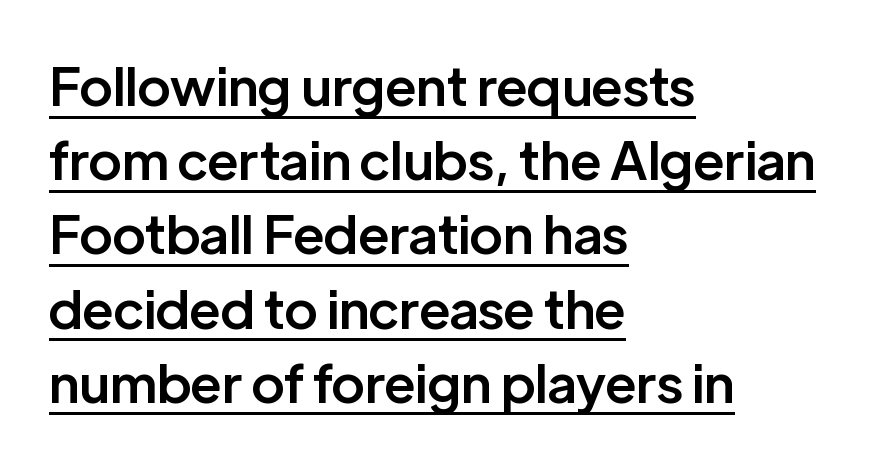
{"serif": "no", "italic": "no", "bold": "semi", "weight": "semibold", "width": "normal", "stroke_contrast": "low", "x_height": "medium", "monospaced": "no", "underline": "yes", "align": "left", "line_spacing": "normal", "line_spacing_ratio": 1.4, "letter_spacing": "normal", "letter_spacing_em": 0.0, "glyph_px": 53}
